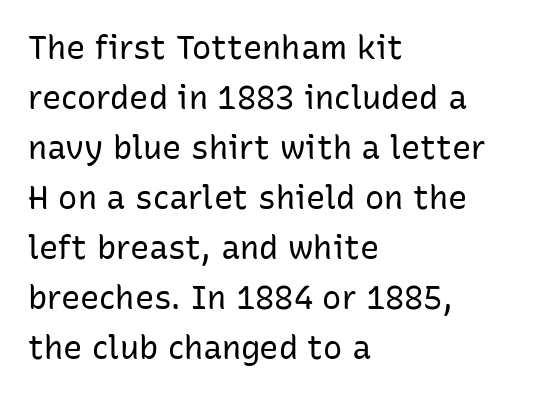
The image shows 32 px regular-weight sans-serif type, upright; set left-aligned, normal line spacing (1.56x), normal letter spacing, not underlined; low stroke contrast and a medium x-height.
